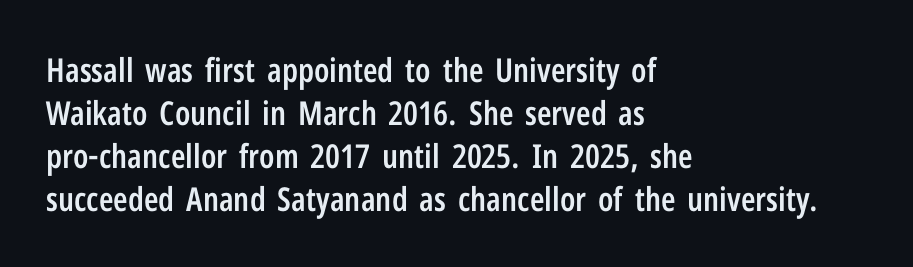
{"serif": "no", "italic": "no", "bold": "semi", "weight": "semibold", "width": "condensed", "stroke_contrast": "low", "x_height": "medium", "monospaced": "no", "underline": "no", "align": "left", "line_spacing": "normal", "line_spacing_ratio": 1.3, "letter_spacing": "normal", "letter_spacing_em": 0.0, "glyph_px": 33}
